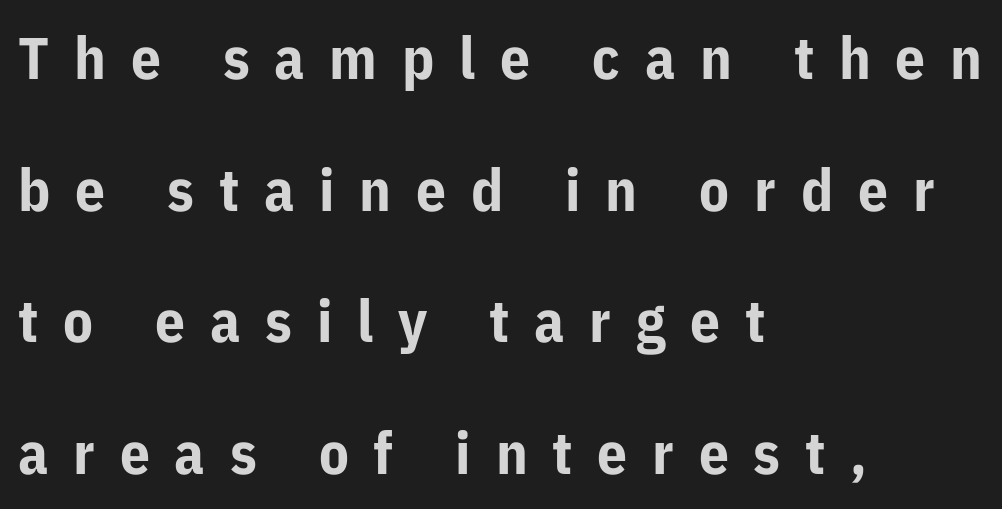
Q: Is the text bold? A: Yes.
Q: Is the text italic (slanted)? A: No, it is upright.
Q: Is the typeface a serif or a sans-serif typeface? A: Sans-serif.
Q: Is the text underlined? A: No.
Q: How is the paragraph aligned? A: Left-aligned.
Q: Is the spacing between letters normal or unusually wide? A: Unusually wide.
Q: Is the spacing between lines tight, normal or loose? A: Loose.
Q: Width (condensed, normal, or wide)? A: Normal.
Q: Stroke contrast? A: Low.
Q: x-height? A: Medium.
Q: Monospaced? A: No.
